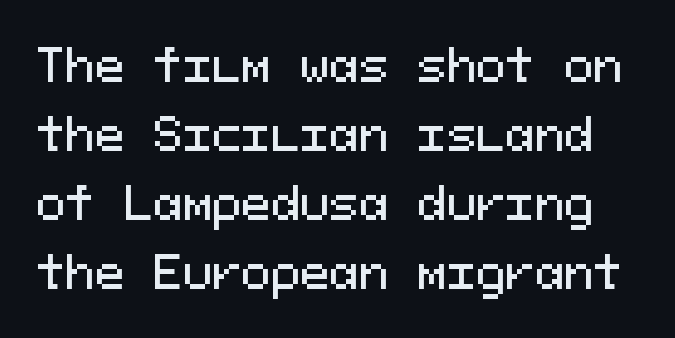
Q: Is the text italic (slanted)? A: No, it is upright.
Q: Is the typeface a serif or a sans-serif typeface? A: Sans-serif.
Q: Is the text underlined? A: No.
Q: Is the spacing between letters normal or unusually wide? A: Normal.
Q: Is the spacing between lines tight, normal or loose? A: Normal.
Q: Width (condensed, normal, or wide)? A: Normal.
Q: Stroke contrast? A: Medium.
Q: x-height? A: Medium.
Q: Monospaced? A: Yes.
